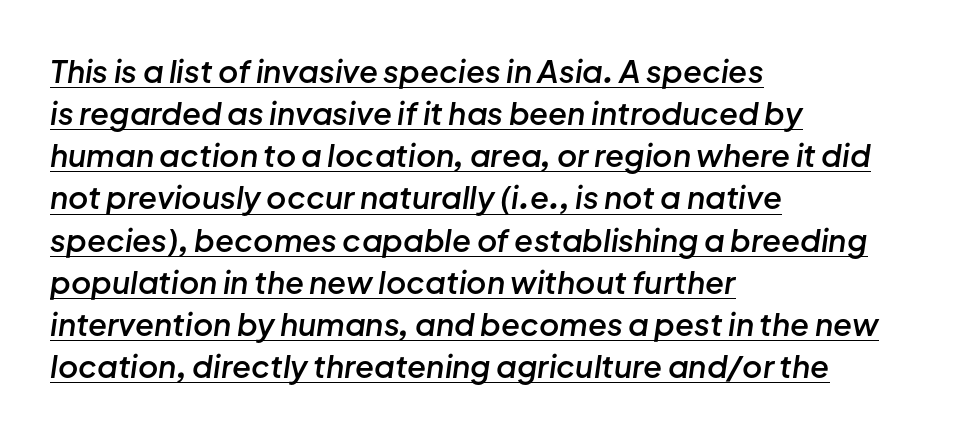
{"italic": "yes", "lean": "right", "slant_degrees": 8, "bold": "semi", "weight": "semibold", "width": "normal", "stroke_contrast": "low", "x_height": "medium", "monospaced": "no", "underline": "yes", "align": "left", "line_spacing": "normal", "line_spacing_ratio": 1.36, "letter_spacing": "normal", "letter_spacing_em": 0.0, "glyph_px": 31}
